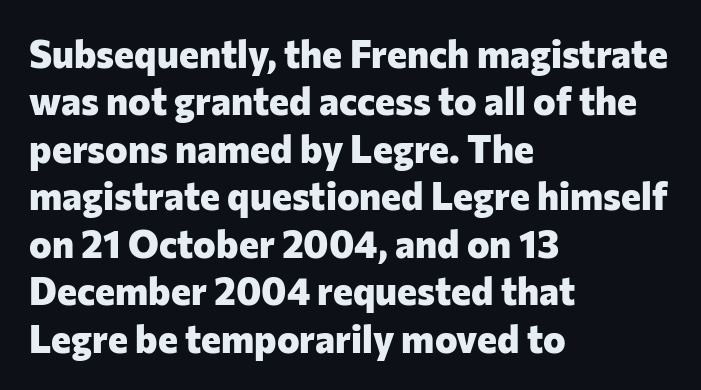
{"serif": "no", "italic": "no", "bold": "yes", "weight": "heavy", "width": "normal", "stroke_contrast": "low", "x_height": "medium", "monospaced": "no", "underline": "no", "align": "left", "line_spacing": "normal", "line_spacing_ratio": 1.25, "letter_spacing": "normal", "letter_spacing_em": 0.0, "glyph_px": 38}
